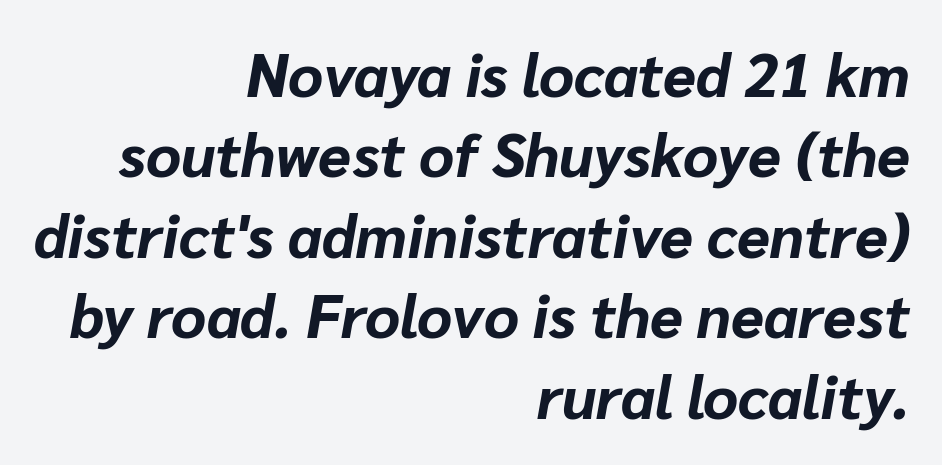
The image shows 60 px bold type, italic (leaning right); set right-aligned, normal line spacing (1.34x), normal letter spacing, not underlined; low stroke contrast and a medium x-height.
